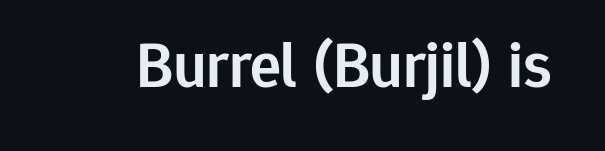
Q: Is the text bold? A: Semi-bold.
Q: Is the text italic (slanted)? A: No, it is upright.
Q: Is the typeface a serif or a sans-serif typeface? A: Sans-serif.
Q: Is the text underlined? A: No.
Q: Is the spacing between letters normal or unusually wide? A: Normal.
Q: Width (condensed, normal, or wide)? A: Normal.
Q: Stroke contrast? A: Low.
Q: x-height? A: Medium.
Q: Monospaced? A: No.
